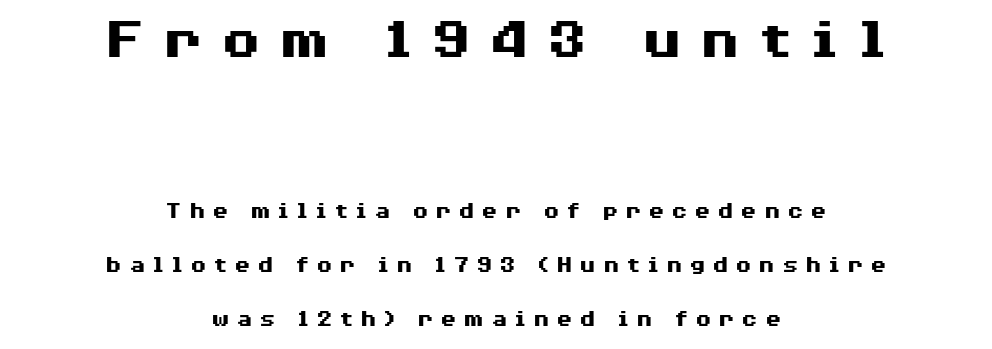
The image shows 60 px heavy, wide sans-serif type, upright; set centered, loose line spacing (2.25x), unusually wide letter spacing (+0.27 em), not underlined; the first (top) block is 2.5x larger; medium stroke contrast and a medium x-height.
